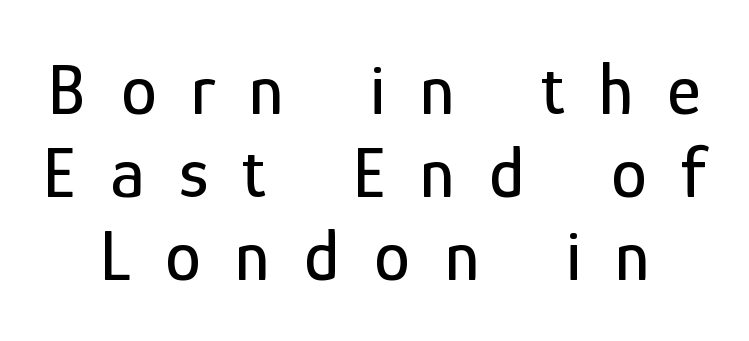
Q: Is the text italic (slanted)? A: No, it is upright.
Q: Is the typeface a serif or a sans-serif typeface? A: Sans-serif.
Q: Is the text underlined? A: No.
Q: Is the spacing between letters normal or unusually wide? A: Unusually wide.
Q: Is the spacing between lines tight, normal or loose? A: Tight.
Q: Width (condensed, normal, or wide)? A: Condensed.
Q: Stroke contrast? A: Low.
Q: x-height? A: Medium.
Q: Monospaced? A: No.
